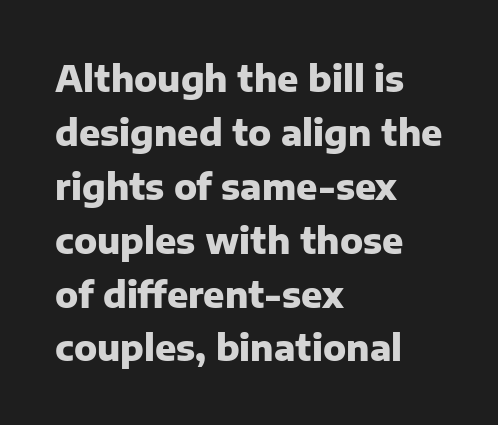
Italic: no, the glyphs are upright roman. A sans-serif font was chosen for this passage. The passage shown is emphatically bold. Summary of vertical rhythm: regular, with standard interline spacing. Has an underline been added? It has not.
